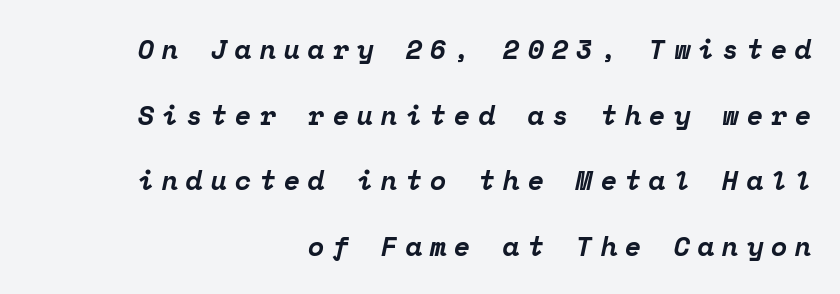
{"italic": "yes", "lean": "right", "slant_degrees": 12, "bold": "yes", "underline": "no", "align": "right", "line_spacing": "loose", "line_spacing_ratio": 2.43, "letter_spacing": "wide", "letter_spacing_em": 0.29, "glyph_px": 27}
